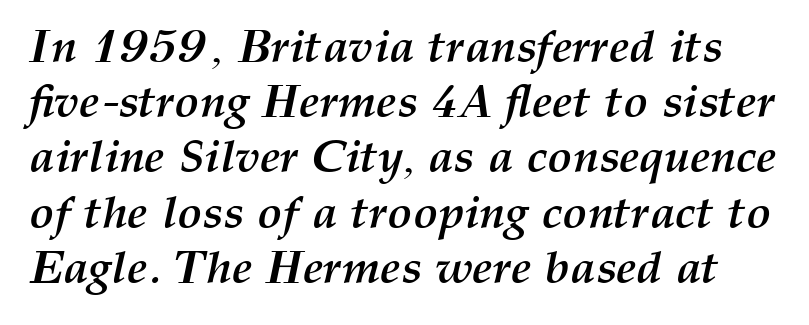
Q: Is the text bold? A: Yes.
Q: Is the text italic (slanted)? A: Yes, it leans right by about 12 degrees.
Q: Is the text underlined? A: No.
Q: Is the spacing between letters normal or unusually wide? A: Normal.
Q: Width (condensed, normal, or wide)? A: Normal.
Q: Stroke contrast? A: Medium.
Q: x-height? A: Medium.
Q: Monospaced? A: No.
